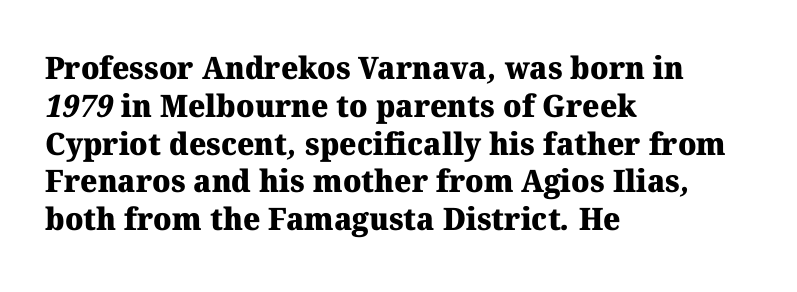
The image shows 31 px heavy serif type; set left-aligned, line spacing 1.22x, normal letter spacing, not underlined; medium stroke contrast and a medium x-height.
